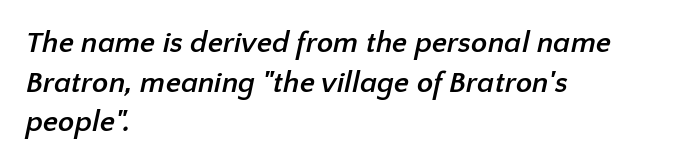
{"serif": "no", "bold": "yes", "weight": "semibold", "width": "normal", "stroke_contrast": "low", "x_height": "medium", "monospaced": "no", "underline": "no", "align": "left", "line_spacing": "normal", "line_spacing_ratio": 1.32, "letter_spacing": "normal", "letter_spacing_em": 0.0, "glyph_px": 30}
